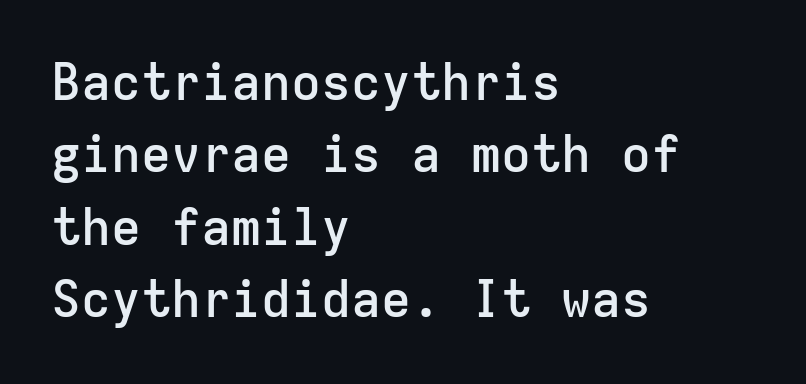
Q: Is the text bold? A: Semi-bold.
Q: Is the text italic (slanted)? A: No, it is upright.
Q: Is the typeface a serif or a sans-serif typeface? A: Sans-serif.
Q: Is the text underlined? A: No.
Q: How is the paragraph aligned? A: Left-aligned.
Q: Is the spacing between letters normal or unusually wide? A: Normal.
Q: Is the spacing between lines tight, normal or loose? A: Normal.
Q: Width (condensed, normal, or wide)? A: Normal.
Q: Stroke contrast? A: Low.
Q: x-height? A: Medium.
Q: Monospaced? A: Yes.
